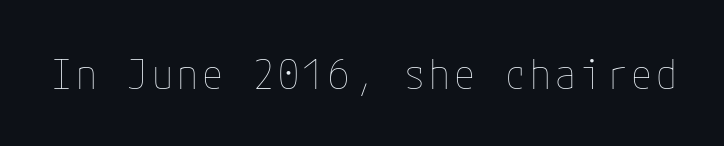
Q: Is the text bold? A: No.
Q: Is the text italic (slanted)? A: No, it is upright.
Q: Is the text underlined? A: No.
Q: Width (condensed, normal, or wide)? A: Condensed.
Q: Stroke contrast? A: Low.
Q: x-height? A: Medium.
